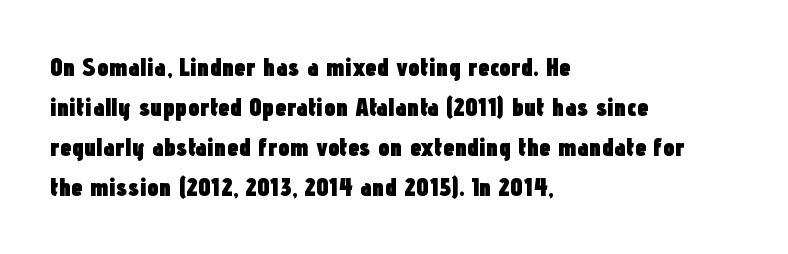
The letterforms sit shoulder to shoulder at normal distance. If you measured baseline to baseline, you'd find a middling distance. The specimen omits any rule beneath the text block's lines. These lines stack with their left ends in a neat column.
